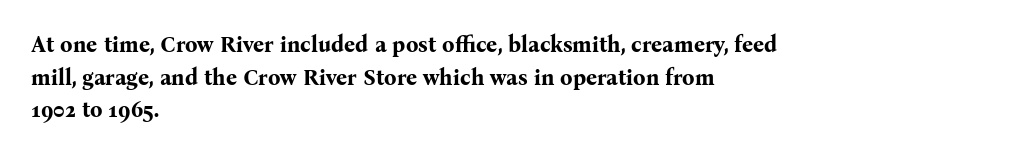
The image shows 22 px bold type, upright; set left-aligned, normal line spacing (1.48x), normal letter spacing, not underlined.
